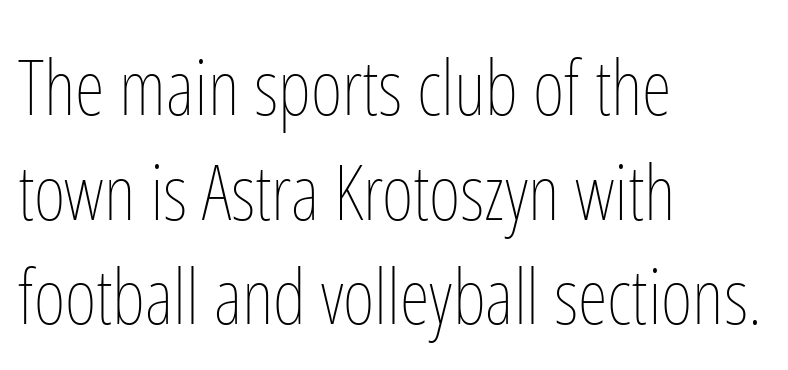
The image shows 77 px thin, condensed type, upright; set left-aligned, normal line spacing (1.36x), normal letter spacing, not underlined; low stroke contrast and a medium x-height.
